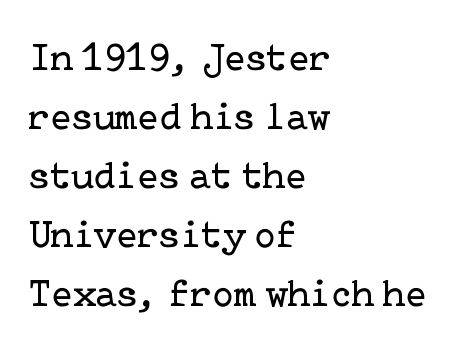
Q: Is the text bold? A: No.
Q: Is the text italic (slanted)? A: No, it is upright.
Q: Is the typeface a serif or a sans-serif typeface? A: Serif.
Q: Is the text underlined? A: No.
Q: How is the paragraph aligned? A: Left-aligned.
Q: Is the spacing between letters normal or unusually wide? A: Normal.
Q: Is the spacing between lines tight, normal or loose? A: Normal.
Q: Width (condensed, normal, or wide)? A: Normal.
Q: Stroke contrast? A: Low.
Q: x-height? A: Medium.
